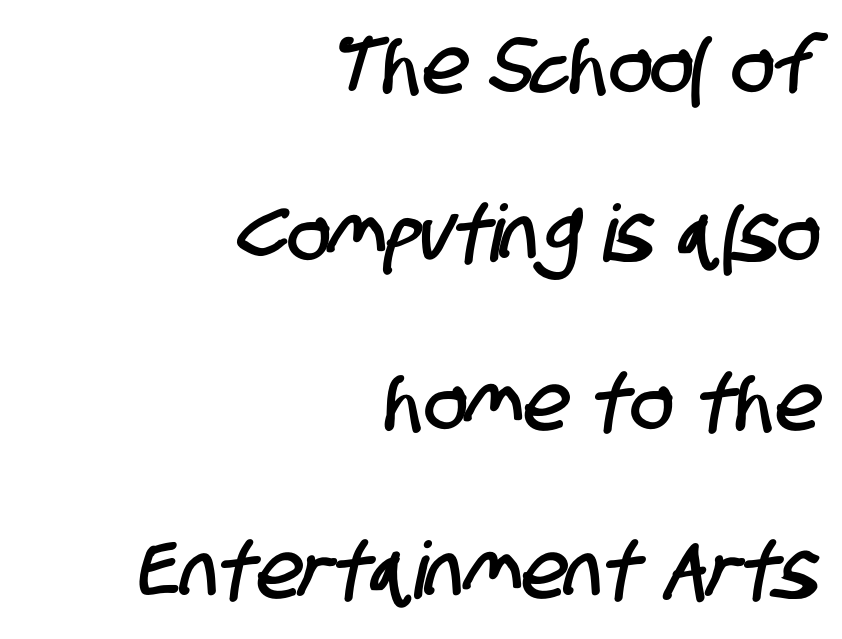
{"serif": "no", "width": "condensed", "stroke_contrast": "low", "x_height": "large", "monospaced": "no", "underline": "no", "align": "right", "line_spacing": "loose", "line_spacing_ratio": 2.13, "letter_spacing": "normal", "letter_spacing_em": 0.0, "glyph_px": 79}
